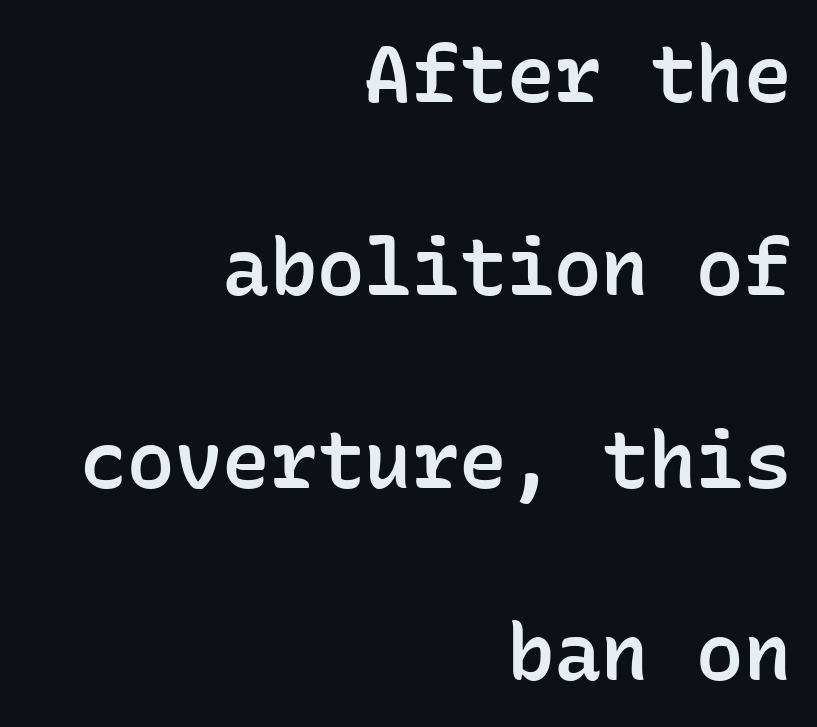
The image shows 79 px semibold sans-serif type, upright, monospaced; set right-aligned, loose line spacing (2.44x), normal letter spacing, not underlined; low stroke contrast and a medium x-height.
